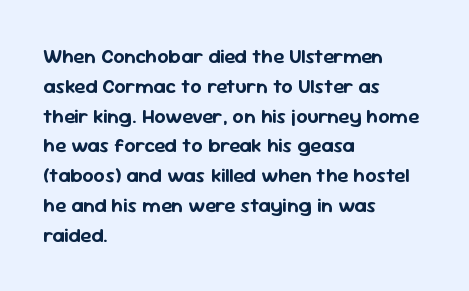
{"italic": "no", "underline": "no", "align": "left", "line_spacing": "normal", "line_spacing_ratio": 1.49, "letter_spacing": "normal", "letter_spacing_em": 0.0, "glyph_px": 20}
